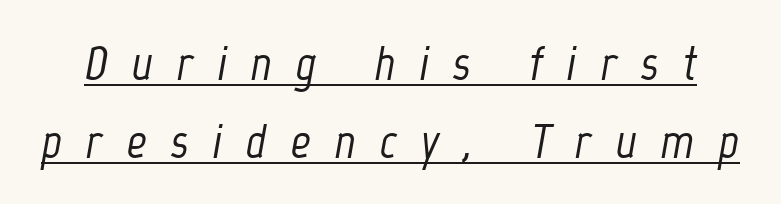
The image shows 49 px condensed type, italic (leaning right); set normal line spacing (1.59x), unusually wide letter spacing (+0.49 em), underlined; low stroke contrast and a medium x-height.
